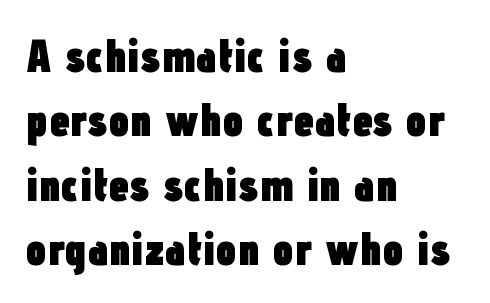
{"serif": "no", "italic": "no", "bold": "yes", "weight": "heavy", "width": "condensed", "stroke_contrast": "low", "x_height": "medium", "monospaced": "no", "underline": "no", "align": "left", "line_spacing": "normal", "line_spacing_ratio": 1.37, "letter_spacing": "normal", "letter_spacing_em": 0.0, "glyph_px": 47}
